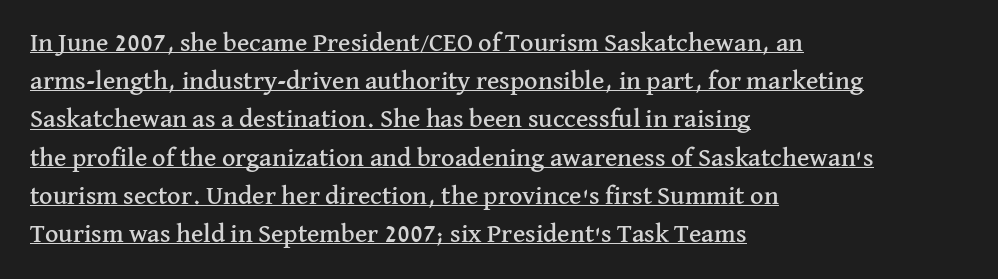
{"italic": "no", "underline": "yes", "align": "left", "line_spacing": "normal", "line_spacing_ratio": 1.47, "letter_spacing": "normal", "letter_spacing_em": 0.0, "glyph_px": 26}
